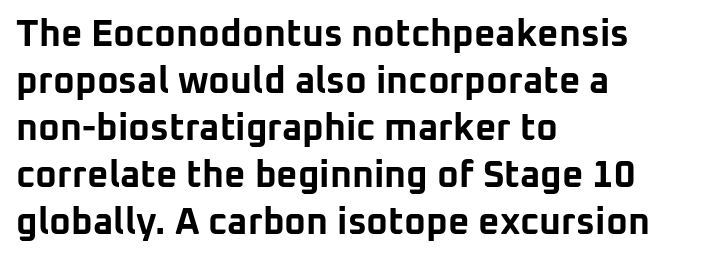
Q: Is the text bold? A: Yes.
Q: Is the text italic (slanted)? A: No, it is upright.
Q: Is the typeface a serif or a sans-serif typeface? A: Sans-serif.
Q: Is the text underlined? A: No.
Q: How is the paragraph aligned? A: Left-aligned.
Q: Is the spacing between letters normal or unusually wide? A: Normal.
Q: Is the spacing between lines tight, normal or loose? A: Normal.
Q: Width (condensed, normal, or wide)? A: Normal.
Q: Stroke contrast? A: Low.
Q: x-height? A: Medium.
Q: Monospaced? A: No.
